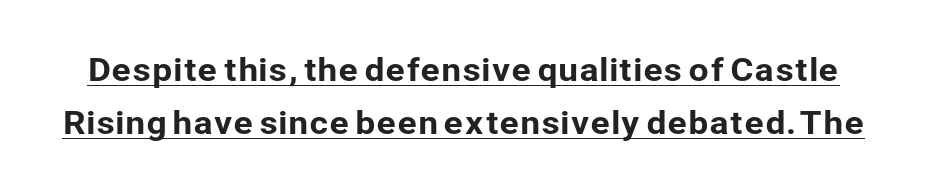
The image shows 32 px sans-serif type, upright; set normal line spacing (1.65x), normal letter spacing, underlined; low stroke contrast and a medium x-height.
